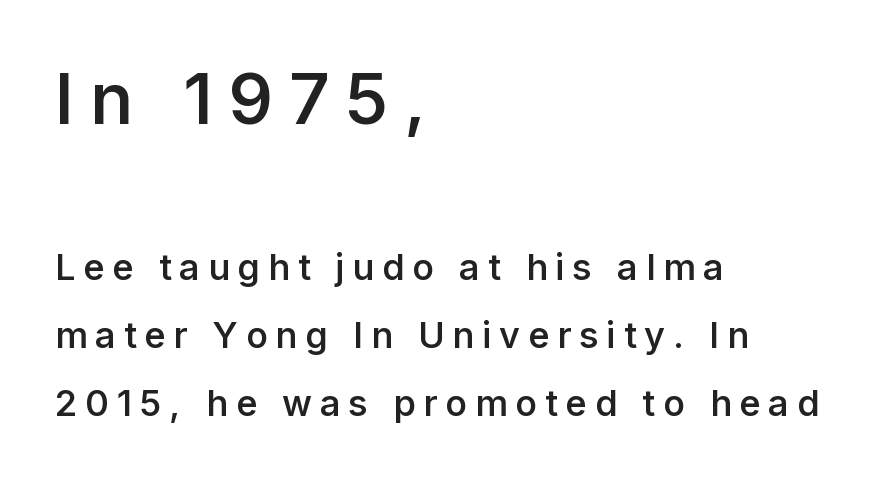
The image shows 71 px semibold sans-serif type, upright; set left-aligned, line spacing 1.88x, unusually wide letter spacing (+0.22 em), not underlined; the first (top) block is 1.97x larger; low stroke contrast and a medium x-height.
